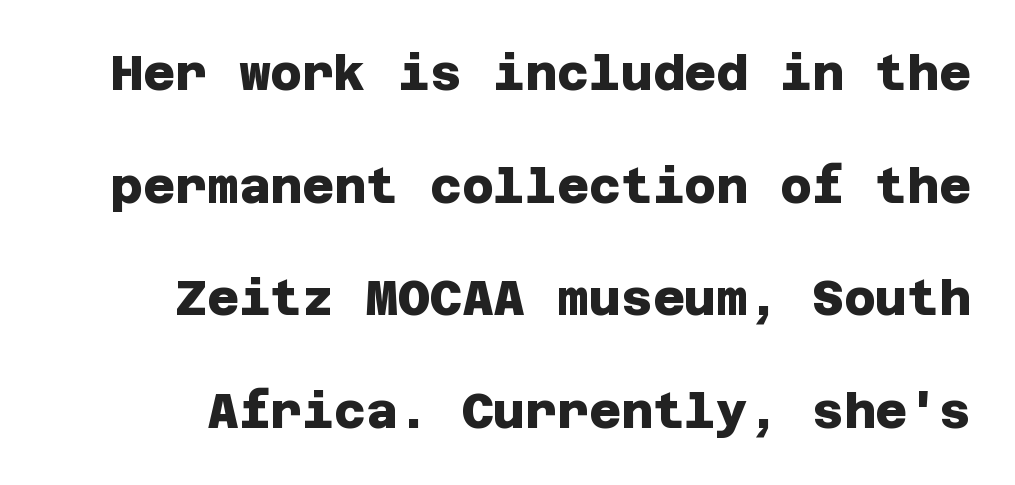
The image shows 49 px heavy sans-serif type; set loose line spacing (2.3x), normal letter spacing, not underlined; low stroke contrast and a large x-height.
